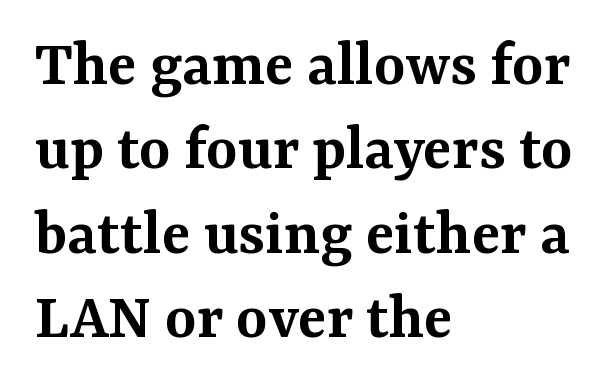
Designer's note — italics off, roman on. Nobody touched the tracking dial on this one. The rag falls on the right side of this text block. Leading: standard. Do the characters align in a grid? No, the font is proportional. The string is rendered with underlining switched off.
